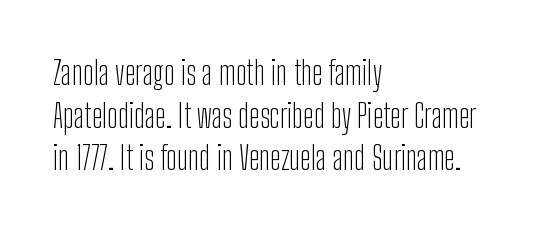
Alignment: flush left. The lines sit at an ordinary, default distance from one another. The passage shown has conventional tracking throughout. Examine the stroke ends and you'll find no serifs. Unmarked baselines from the first word to the last.
